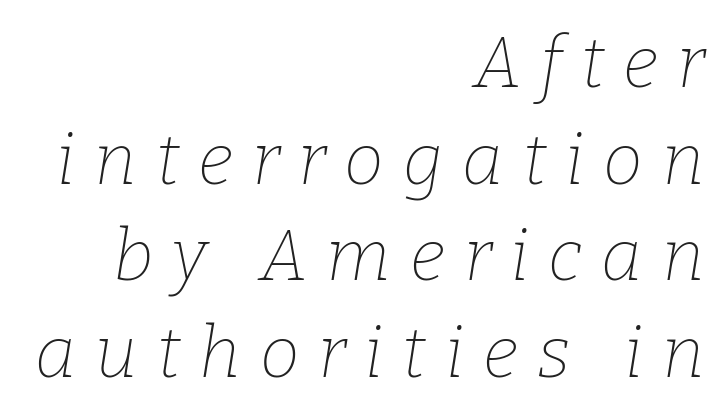
The letterforms sit at book weight or below. Style check: oblique. Summary of vertical rhythm: regular, with standard interline spacing. Loose tracking; the words dissolve into strings of separated letters.
